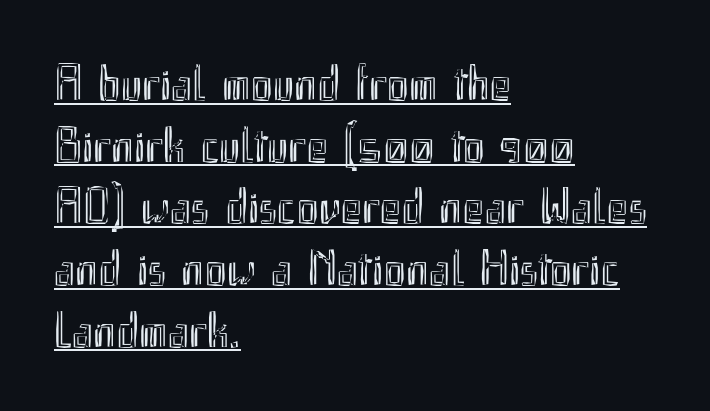
Typeset ragged right — the left edge is the straight one. Descenders here cross a horizontal rule under the line. Varying glyph widths throughout — classic text-font behaviour. This rendering leaves character spacing at its baseline value. The specimen reads as upright at a glance.
